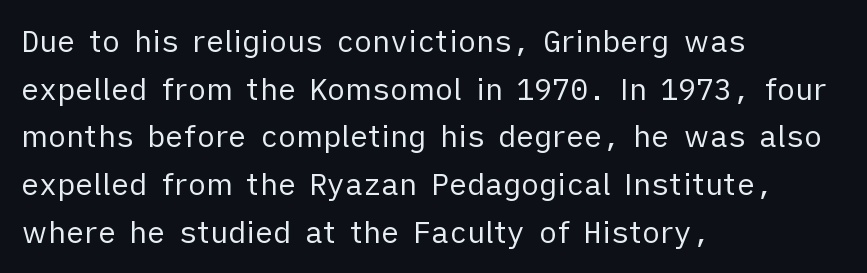
Q: Is the text bold? A: No.
Q: Is the text italic (slanted)? A: No, it is upright.
Q: Is the typeface a serif or a sans-serif typeface? A: Sans-serif.
Q: Is the text underlined? A: No.
Q: How is the paragraph aligned? A: Left-aligned.
Q: Is the spacing between letters normal or unusually wide? A: Normal.
Q: Is the spacing between lines tight, normal or loose? A: Normal.
Q: Width (condensed, normal, or wide)? A: Normal.
Q: Stroke contrast? A: Low.
Q: x-height? A: Medium.
Q: Monospaced? A: No.
